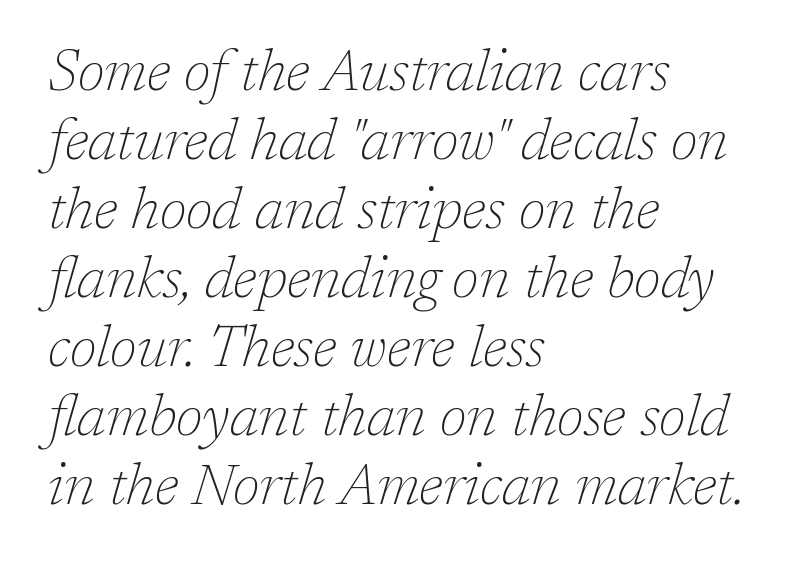
The image shows 57 px thin serif type, italic (leaning right); set left-aligned, line spacing 1.21x, normal letter spacing, not underlined; low stroke contrast and a medium x-height.
